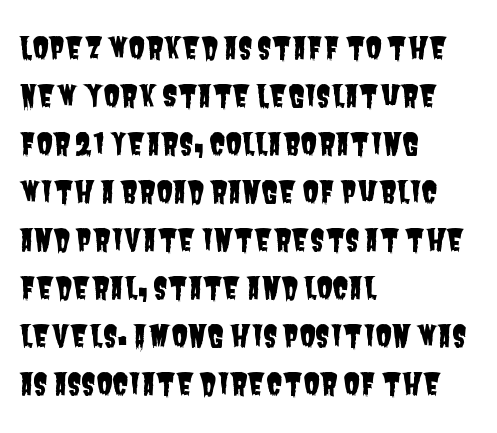
Q: Is the typeface a serif or a sans-serif typeface? A: Sans-serif.
Q: Is the text underlined? A: No.
Q: How is the paragraph aligned? A: Left-aligned.
Q: Is the spacing between letters normal or unusually wide? A: Normal.
Q: Is the spacing between lines tight, normal or loose? A: Normal.
Q: Width (condensed, normal, or wide)? A: Condensed.
Q: Stroke contrast? A: Low.
Q: x-height? A: Large.
Q: Monospaced? A: No.
